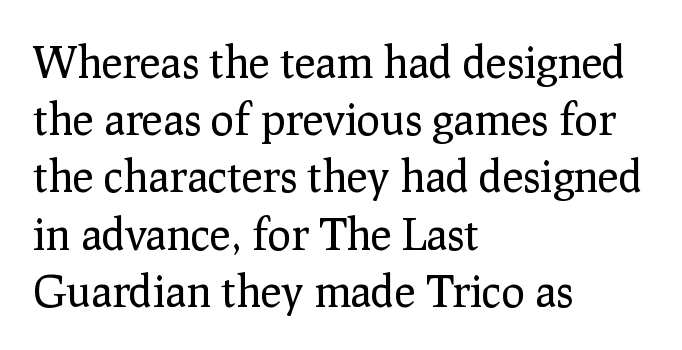
Q: Is the text bold? A: No.
Q: Is the text italic (slanted)? A: No, it is upright.
Q: Is the typeface a serif or a sans-serif typeface? A: Serif.
Q: Is the text underlined? A: No.
Q: How is the paragraph aligned? A: Left-aligned.
Q: Is the spacing between letters normal or unusually wide? A: Normal.
Q: Is the spacing between lines tight, normal or loose? A: Normal.
Q: Width (condensed, normal, or wide)? A: Normal.
Q: Stroke contrast? A: Low.
Q: x-height? A: Medium.
Q: Monospaced? A: No.
